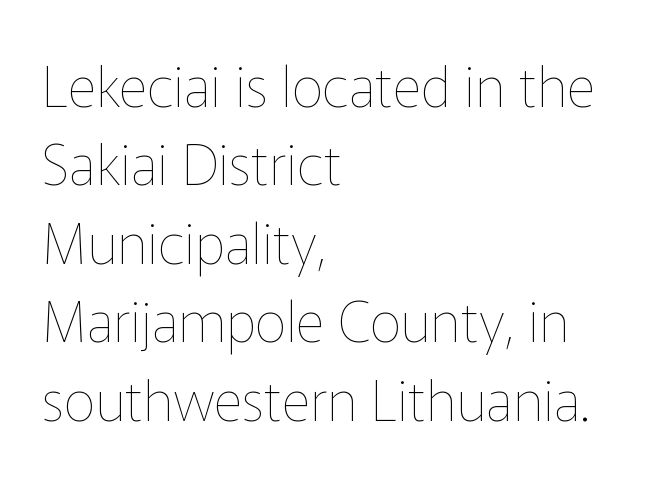
The letters stand upright; this is a roman face. Vertical stems look standard width or narrower in stroke. You could not count columns in this text — the font is proportionally spaced. If you drew a ruler down the left edge, every line would touch it. Plain, unruled lines of type. Each new line begins a customary step beneath the previous one.
